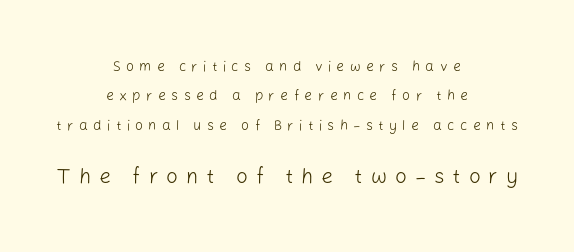
{"italic": "no", "bold": "no", "underline": "no", "align": "center", "line_spacing": "loose", "line_spacing_ratio": 2.1, "letter_spacing": "wide", "letter_spacing_em": 0.38, "larger_block": "second", "size_ratio": 1.5, "glyph_px": 21}
